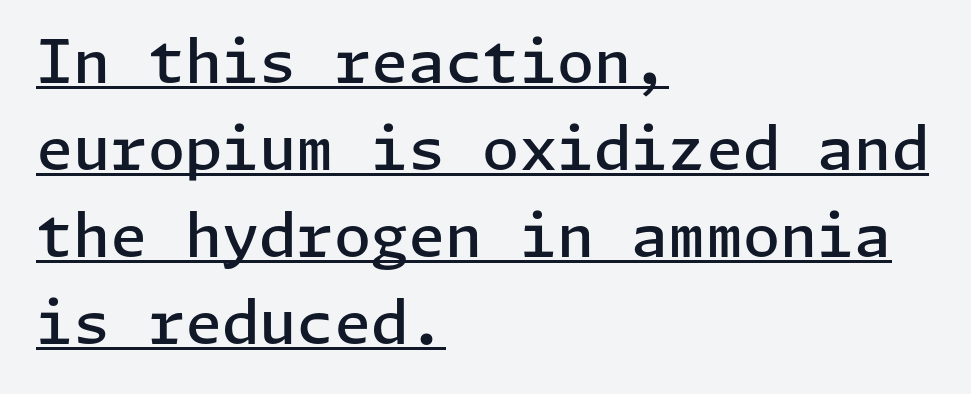
Rows of type keep a routine distance in the vertical direction. I'd describe the lettering as semibold — firm but not a full bold. Unlike italic type, these characters show no tilt at all. Like a heading marked for emphasis, these lines bear an underscore. This rendering employs a face without finishing strokes, i.e., a sans-serif.
